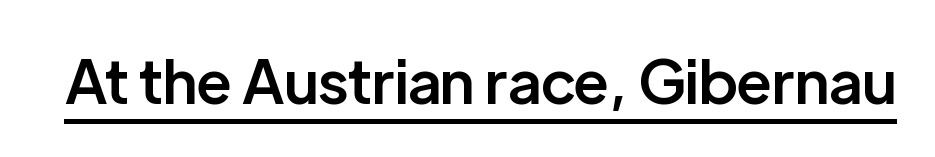
Q: Is the text bold? A: Semi-bold.
Q: Is the text italic (slanted)? A: No, it is upright.
Q: Is the typeface a serif or a sans-serif typeface? A: Sans-serif.
Q: Is the text underlined? A: Yes.
Q: Is the spacing between letters normal or unusually wide? A: Normal.
Q: Width (condensed, normal, or wide)? A: Normal.
Q: Stroke contrast? A: Low.
Q: x-height? A: Medium.
Q: Monospaced? A: No.
